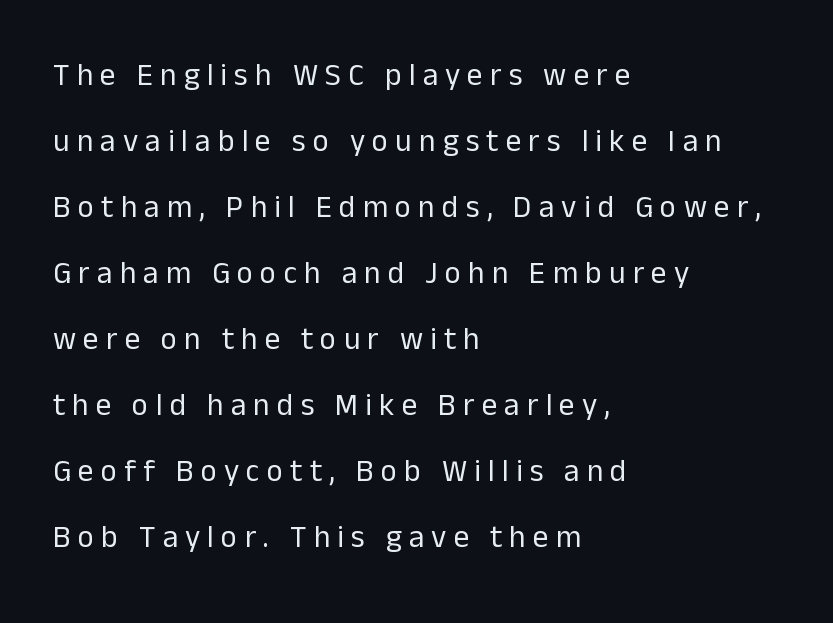
Q: Is the text bold? A: No.
Q: Is the text italic (slanted)? A: No, it is upright.
Q: Is the typeface a serif or a sans-serif typeface? A: Sans-serif.
Q: Is the text underlined? A: No.
Q: How is the paragraph aligned? A: Left-aligned.
Q: Is the spacing between letters normal or unusually wide? A: Unusually wide.
Q: Is the spacing between lines tight, normal or loose? A: Loose.
Q: Width (condensed, normal, or wide)? A: Normal.
Q: Stroke contrast? A: Low.
Q: x-height? A: Medium.
Q: Monospaced? A: No.
